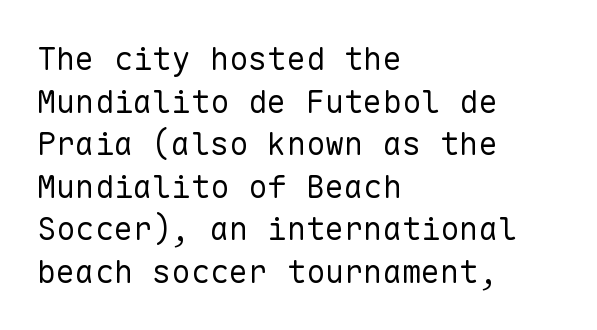
Q: Is the text bold? A: No.
Q: Is the text italic (slanted)? A: No, it is upright.
Q: Is the typeface a serif or a sans-serif typeface? A: Sans-serif.
Q: Is the text underlined? A: No.
Q: How is the paragraph aligned? A: Left-aligned.
Q: Is the spacing between letters normal or unusually wide? A: Normal.
Q: Is the spacing between lines tight, normal or loose? A: Normal.
Q: Width (condensed, normal, or wide)? A: Normal.
Q: Stroke contrast? A: Low.
Q: x-height? A: Medium.
Q: Monospaced? A: Yes.
